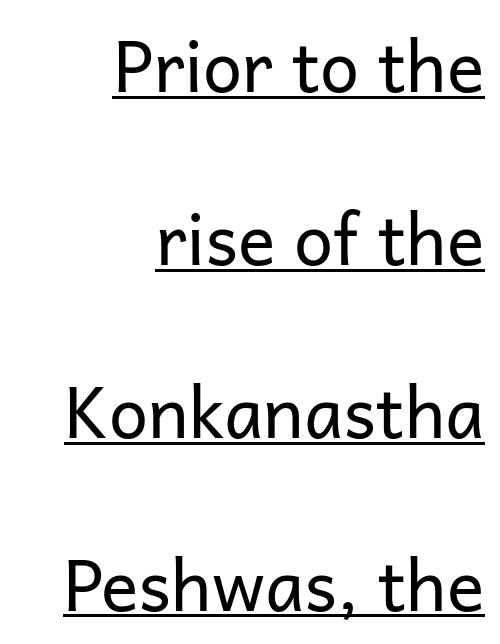
The image shows 70 px regular-weight sans-serif type, upright; set right-aligned, loose line spacing (2.47x), normal letter spacing, underlined; low stroke contrast and a medium x-height.
